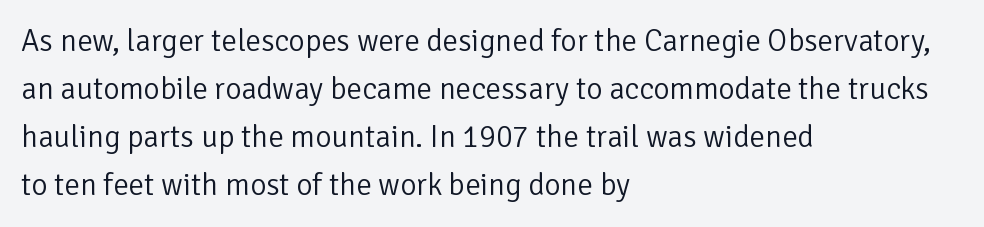
Q: Is the text bold? A: No.
Q: Is the text italic (slanted)? A: No, it is upright.
Q: Is the typeface a serif or a sans-serif typeface? A: Sans-serif.
Q: Is the text underlined? A: No.
Q: How is the paragraph aligned? A: Left-aligned.
Q: Is the spacing between letters normal or unusually wide? A: Normal.
Q: Is the spacing between lines tight, normal or loose? A: Normal.
Q: Width (condensed, normal, or wide)? A: Normal.
Q: Stroke contrast? A: Low.
Q: x-height? A: Medium.
Q: Monospaced? A: No.
